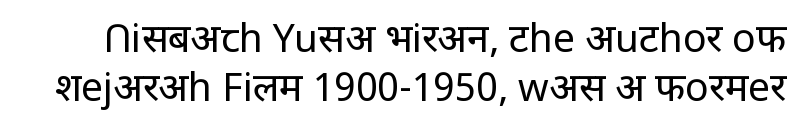
A typesetter would label this face a sans. The baseline area is clear. The weight tops out at a normal text grade. Every character sits straight up, as roman type does. Nobody touched the tracking dial on this one.
